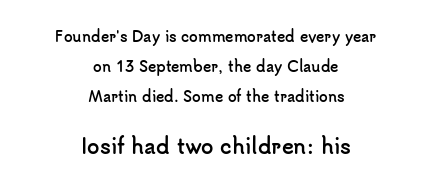
{"italic": "no", "bold": "yes", "underline": "no", "align": "center", "line_spacing": "loose", "line_spacing_ratio": 2.13, "letter_spacing": "normal", "letter_spacing_em": 0.0, "larger_block": "second", "size_ratio": 1.43, "glyph_px": 20}
